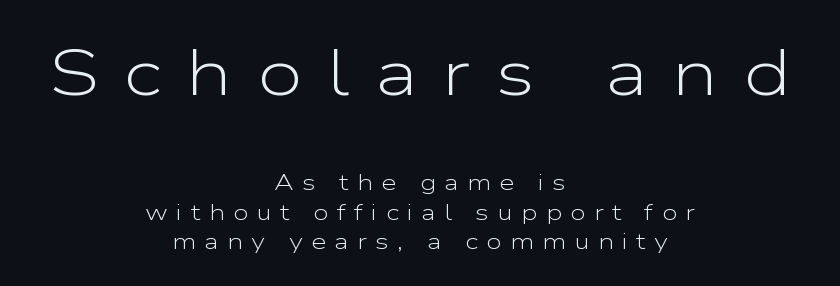
These lines are rendered in a variable-pitch font. Substantial extra tracking has been applied to these lines. If you measured baseline to baseline, you'd find a middling distance. Leftover space on each line is divided equally before and after the words.
